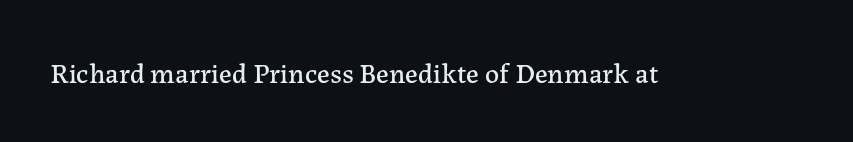
{"serif": "yes", "italic": "no", "width": "normal", "stroke_contrast": "low", "x_height": "medium", "monospaced": "no", "underline": "no", "letter_spacing": "normal", "letter_spacing_em": 0.0, "glyph_px": 28}
